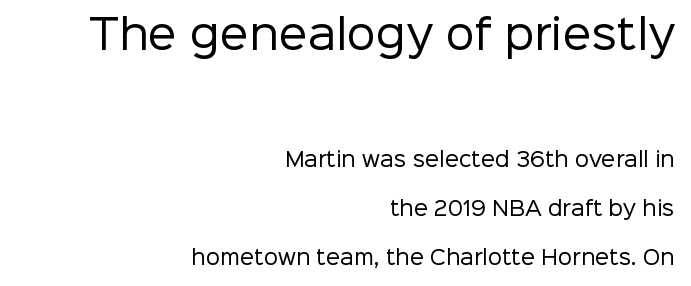
The image shows 41 px regular-weight sans-serif type, upright; set right-aligned, loose line spacing (2.46x), normal letter spacing, not underlined; the first (top) block is 2.05x larger; low stroke contrast and a medium x-height.
